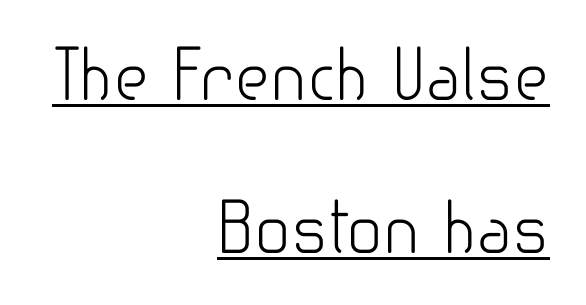
{"serif": "no", "italic": "no", "bold": "no", "weight": "light", "width": "normal", "stroke_contrast": "low", "x_height": "small", "monospaced": "no", "underline": "yes", "align": "right", "line_spacing": "loose", "line_spacing_ratio": 2.29, "letter_spacing": "normal", "letter_spacing_em": 0.0, "glyph_px": 67}
